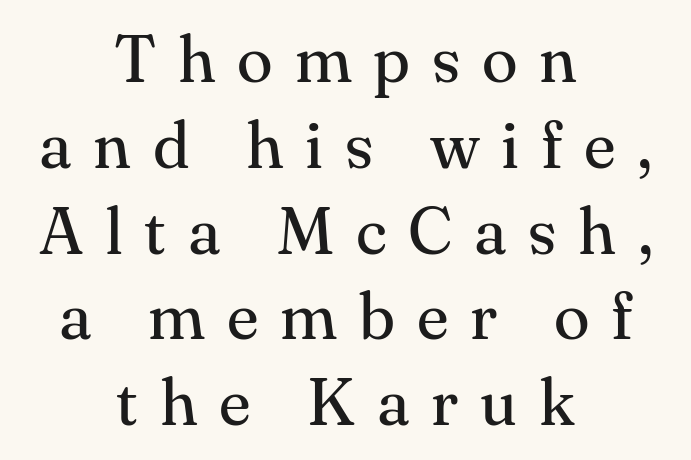
The image shows 66 px regular-weight serif type, upright; set centered, normal line spacing (1.3x), unusually wide letter spacing (+0.33 em), not underlined; medium stroke contrast and a small x-height.
